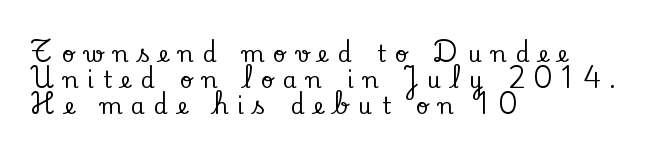
Q: Is the text italic (slanted)? A: No, it is upright.
Q: Is the text underlined? A: No.
Q: How is the paragraph aligned? A: Left-aligned.
Q: Is the spacing between letters normal or unusually wide? A: Unusually wide.
